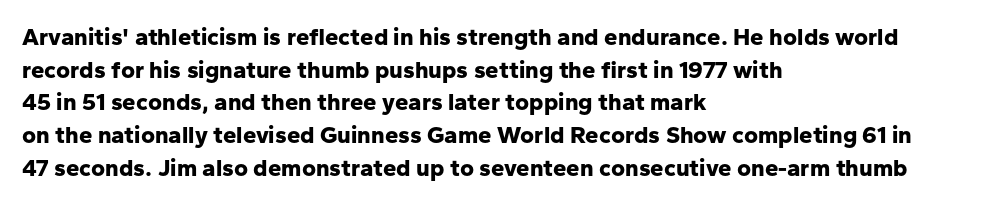
The rendering uses a moderate line-height, typical for paragraphs. The typography opts for an upright posture over an oblique one. Each word holds together tightly as a unit, with standard inter-letter gaps. Left-aligned paragraph, ragged on the right. The sample has been set heavy, in full bold. The string is rendered with underlining switched off.
